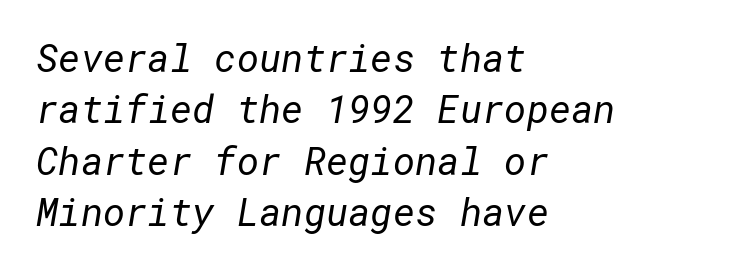
Teacher's note: observe the even left margin — that is flush-left alignment. Short note: letters normally spaced. Stroke terminals: plain, sans-serif. Whoever set this chose a conventional vertical rhythm.
